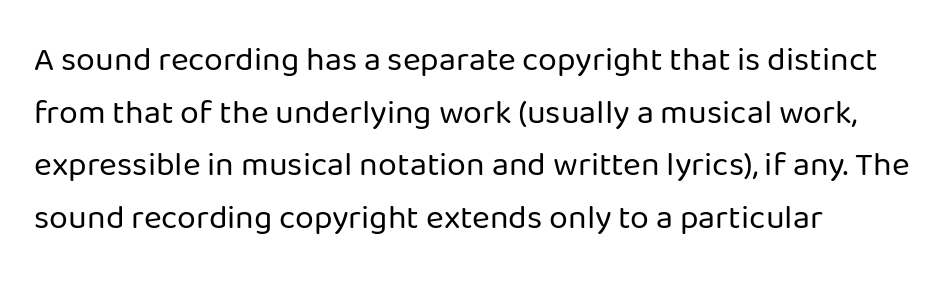
The image shows 34 px regular-weight sans-serif type, upright; set left-aligned, normal line spacing (1.55x), normal letter spacing, not underlined; low stroke contrast and a medium x-height.
